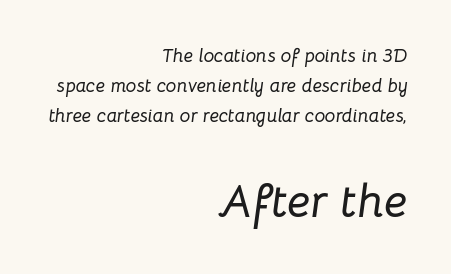
The image shows 47 px text type, italic (leaning right); set right-aligned, normal line spacing (1.58x), normal letter spacing, not underlined; the second (bottom) block is 2.47x larger; low stroke contrast and a medium x-height.
